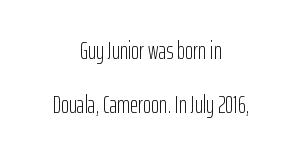
Q: Is the text bold? A: No.
Q: Is the text italic (slanted)? A: No, it is upright.
Q: Is the text underlined? A: No.
Q: How is the paragraph aligned? A: Centered.
Q: Is the spacing between letters normal or unusually wide? A: Normal.
Q: Is the spacing between lines tight, normal or loose? A: Loose.
